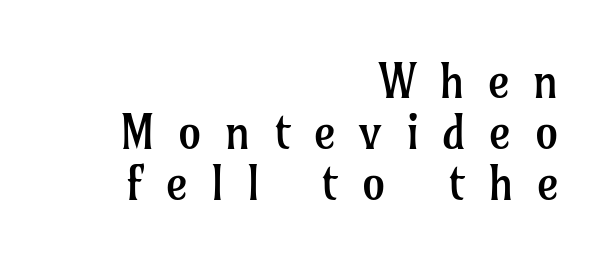
Q: Is the text bold? A: No.
Q: Is the text italic (slanted)? A: No, it is upright.
Q: Is the typeface a serif or a sans-serif typeface? A: Serif.
Q: Is the text underlined? A: No.
Q: How is the paragraph aligned? A: Right-aligned.
Q: Is the spacing between letters normal or unusually wide? A: Unusually wide.
Q: Is the spacing between lines tight, normal or loose? A: Tight.
Q: Width (condensed, normal, or wide)? A: Normal.
Q: Stroke contrast? A: Low.
Q: x-height? A: Medium.
Q: Monospaced? A: No.
